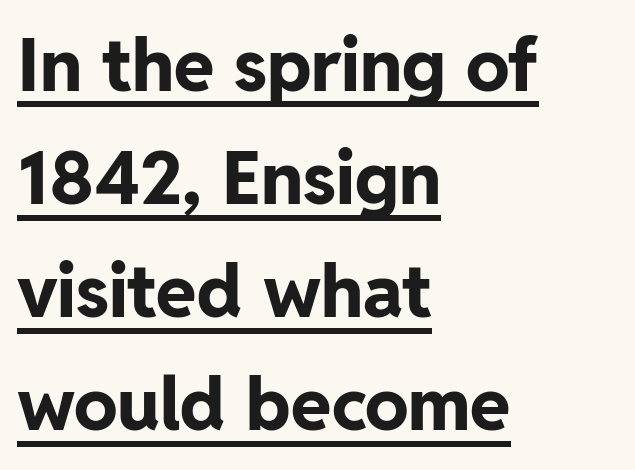
The image shows 73 px bold sans-serif type, upright; set left-aligned, normal line spacing (1.55x), normal letter spacing, underlined; low stroke contrast and a medium x-height.
